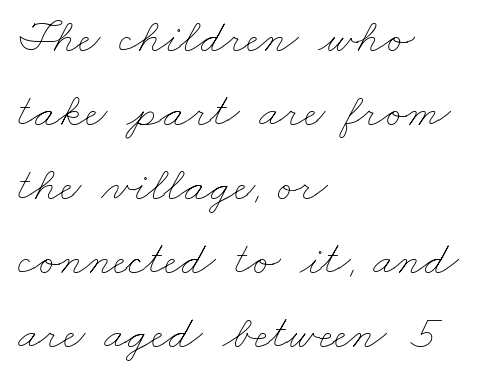
{"bold": "no", "weight": "thin", "width": "wide", "stroke_contrast": "low", "x_height": "small", "monospaced": "no", "underline": "no", "align": "left", "line_spacing": "normal", "line_spacing_ratio": 1.54, "letter_spacing": "normal", "letter_spacing_em": 0.0, "glyph_px": 48}
